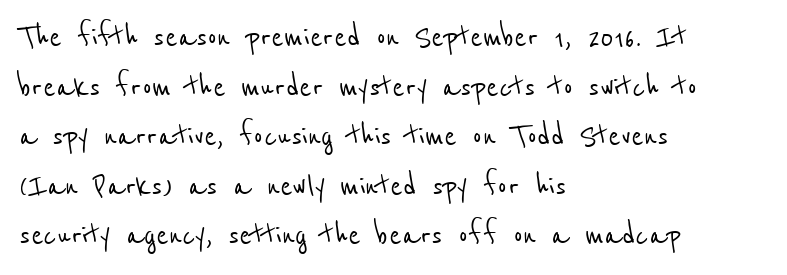
Does the copy run flush right? No — it runs flush left. Looks like regular typesetting: each glyph gets only the width it needs. These lines are composed in type without serifs. Short note: letters normally spaced.
